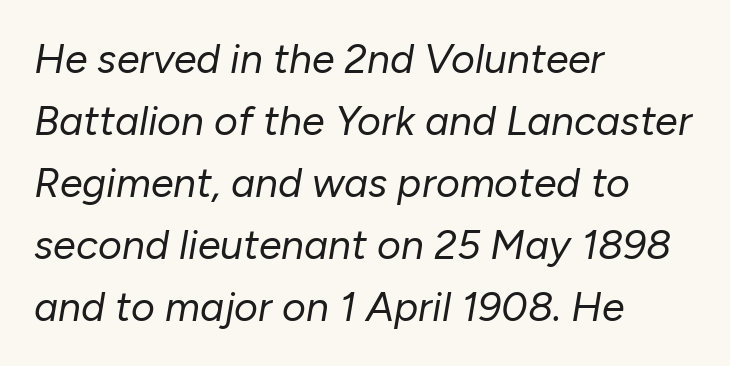
Successive baselines arrive at the customary interval. A typesetter would call this proportional, since set widths differ per character. How are the letters spaced? Ordinarily, with no added tracking. Just letters on the line, the space beneath them empty. The strokes are not fattened; the text isn't bold. This sample is left-justified, so line endings fall wherever the words run out.
